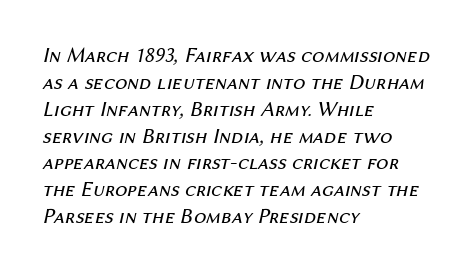
{"italic": "yes", "lean": "right", "slant_degrees": 12, "bold": "no", "underline": "no", "align": "left", "line_spacing_ratio": 1.22, "letter_spacing": "normal", "letter_spacing_em": 0.0, "glyph_px": 22}
